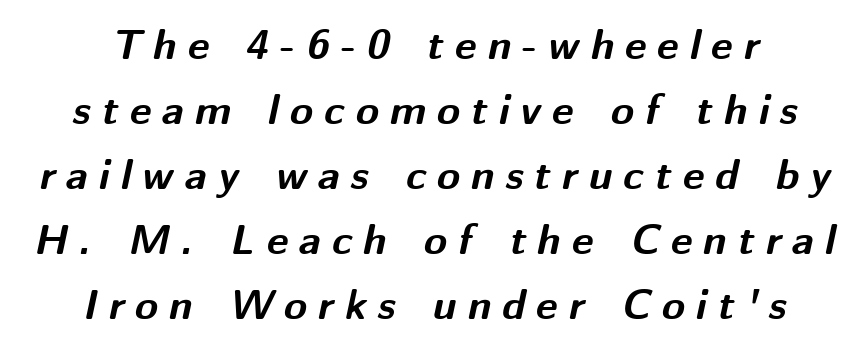
{"italic": "yes", "lean": "right", "slant_degrees": 12, "bold": "yes", "weight": "bold", "width": "normal", "stroke_contrast": "medium", "x_height": "medium", "monospaced": "no", "underline": "no", "align": "center", "line_spacing": "normal", "line_spacing_ratio": 1.55, "letter_spacing": "wide", "letter_spacing_em": 0.26, "glyph_px": 42}
